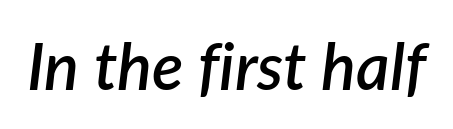
Q: Is the text bold? A: Semi-bold.
Q: Is the text italic (slanted)? A: Yes, it leans right by about 7 degrees.
Q: Is the text underlined? A: No.
Q: Is the spacing between letters normal or unusually wide? A: Normal.
Q: Width (condensed, normal, or wide)? A: Normal.
Q: Stroke contrast? A: Low.
Q: x-height? A: Medium.
Q: Monospaced? A: No.
